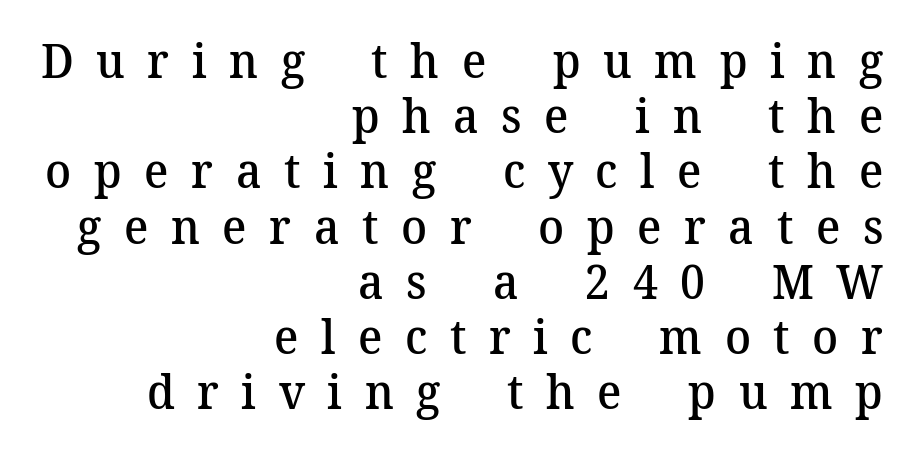
Observe the wide spacing: letters keep a clear distance from each other. Do the characters align in a grid? No, the font is proportional. The glyphs have the mass of a demibold cut, below bold. What kind of face is this? One with serifs.
